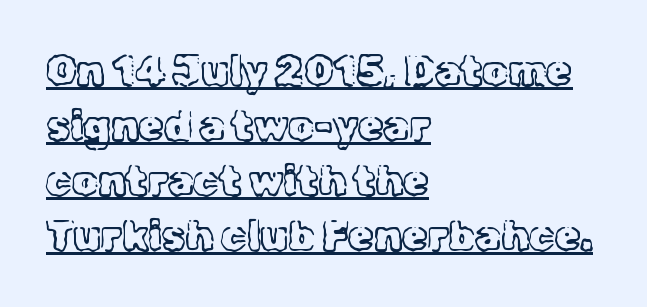
The image shows 41 px light serif type, upright; set left-aligned, normal line spacing (1.34x), normal letter spacing, underlined; a medium x-height.
